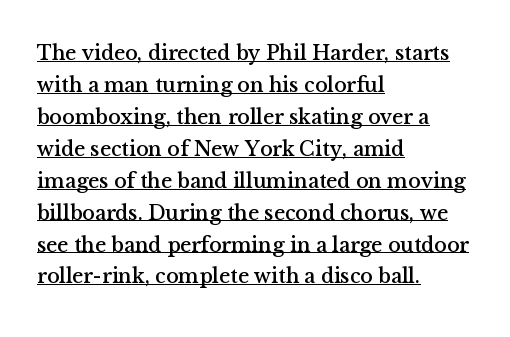
{"italic": "no", "underline": "yes", "align": "left", "line_spacing": "normal", "line_spacing_ratio": 1.52, "letter_spacing": "normal", "letter_spacing_em": 0.0, "glyph_px": 21}
